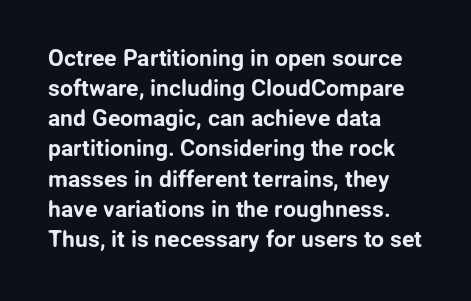
Q: Is the text italic (slanted)? A: No, it is upright.
Q: Is the text underlined? A: No.
Q: How is the paragraph aligned? A: Left-aligned.
Q: Is the spacing between letters normal or unusually wide? A: Normal.
Q: Is the spacing between lines tight, normal or loose? A: Normal.
